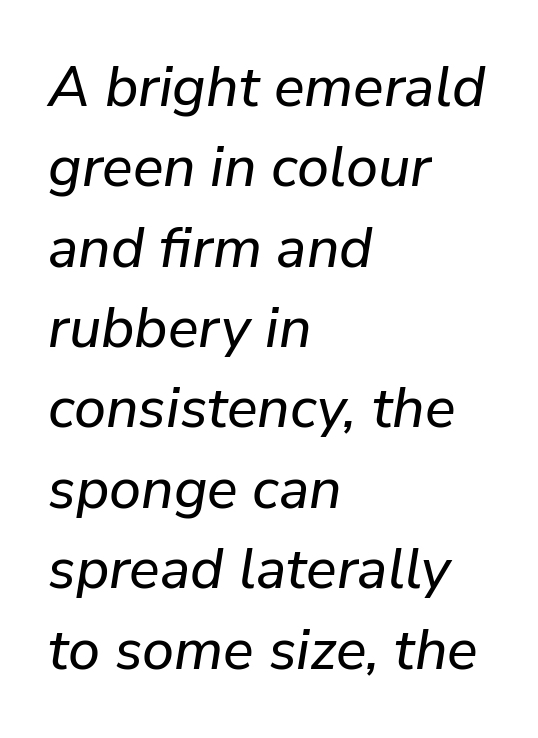
The image shows 57 px text type, italic (leaning right); set left-aligned, normal line spacing (1.41x), normal letter spacing, not underlined; low stroke contrast and a medium x-height.
